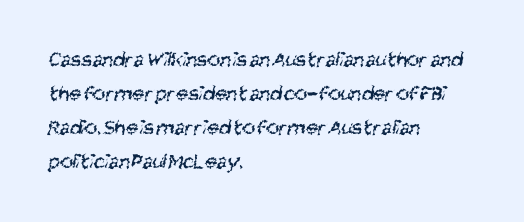
Q: Is the text bold? A: No.
Q: Is the text underlined? A: No.
Q: How is the paragraph aligned? A: Left-aligned.
Q: Is the spacing between letters normal or unusually wide? A: Normal.
Q: Is the spacing between lines tight, normal or loose? A: Normal.
